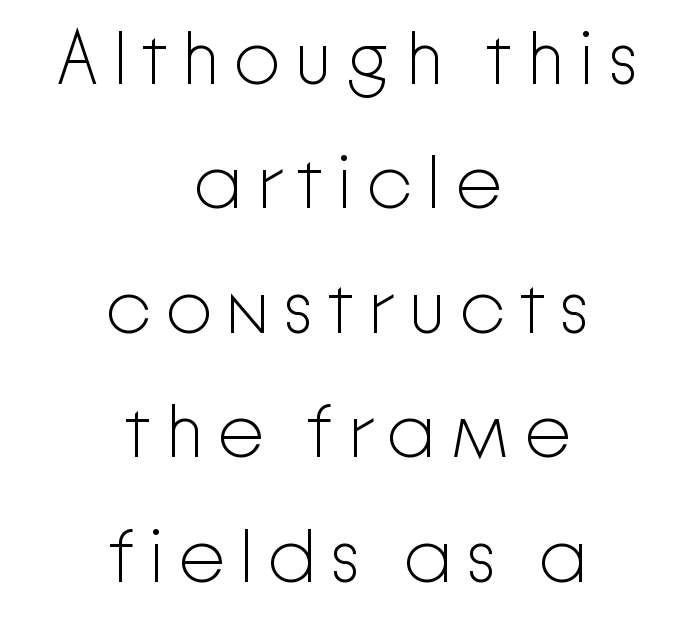
Q: Is the text bold? A: No.
Q: Is the text italic (slanted)? A: No, it is upright.
Q: Is the typeface a serif or a sans-serif typeface? A: Sans-serif.
Q: Is the text underlined? A: No.
Q: How is the paragraph aligned? A: Centered.
Q: Is the spacing between lines tight, normal or loose? A: Normal.
Q: Width (condensed, normal, or wide)? A: Normal.
Q: Stroke contrast? A: Low.
Q: x-height? A: Medium.
Q: Monospaced? A: No.
